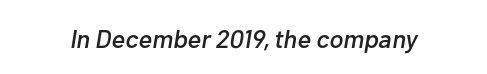
The image shows 26 px text type, italic (leaning right); set normal letter spacing, not underlined.
